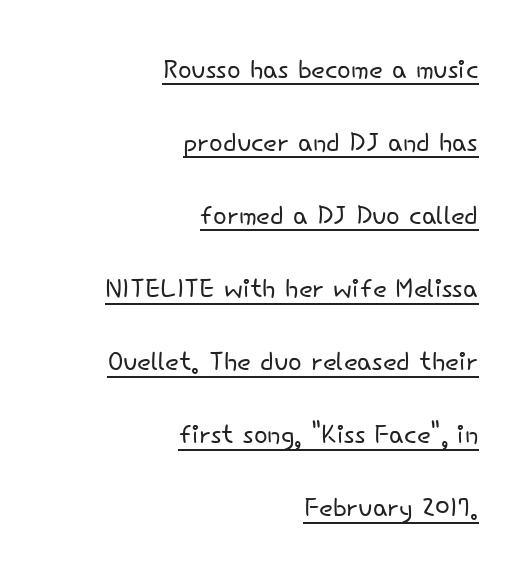
Q: Is the text bold? A: No.
Q: Is the text italic (slanted)? A: No, it is upright.
Q: Is the typeface a serif or a sans-serif typeface? A: Sans-serif.
Q: Is the text underlined? A: Yes.
Q: How is the paragraph aligned? A: Right-aligned.
Q: Is the spacing between letters normal or unusually wide? A: Normal.
Q: Is the spacing between lines tight, normal or loose? A: Loose.
Q: Width (condensed, normal, or wide)? A: Normal.
Q: Stroke contrast? A: Low.
Q: x-height? A: Small.
Q: Monospaced? A: No.
